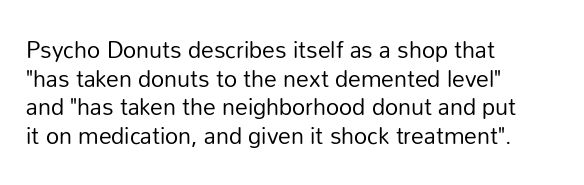
The image shows 23 px text type, upright; set left-aligned, normal line spacing (1.25x), normal letter spacing, not underlined.
